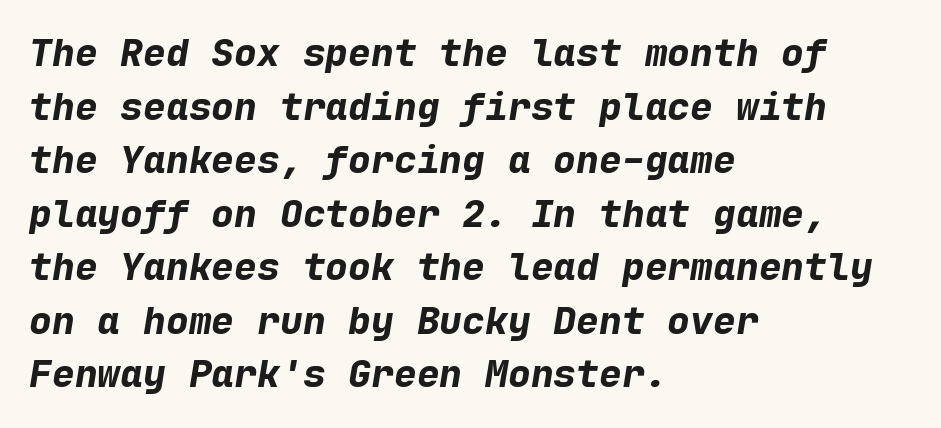
{"italic": "yes", "lean": "right", "slant_degrees": 9, "bold": "yes", "weight": "bold", "width": "normal", "stroke_contrast": "low", "x_height": "medium", "monospaced": "yes", "underline": "no", "align": "left", "line_spacing": "normal", "line_spacing_ratio": 1.41, "letter_spacing": "normal", "letter_spacing_em": 0.0, "glyph_px": 38}
